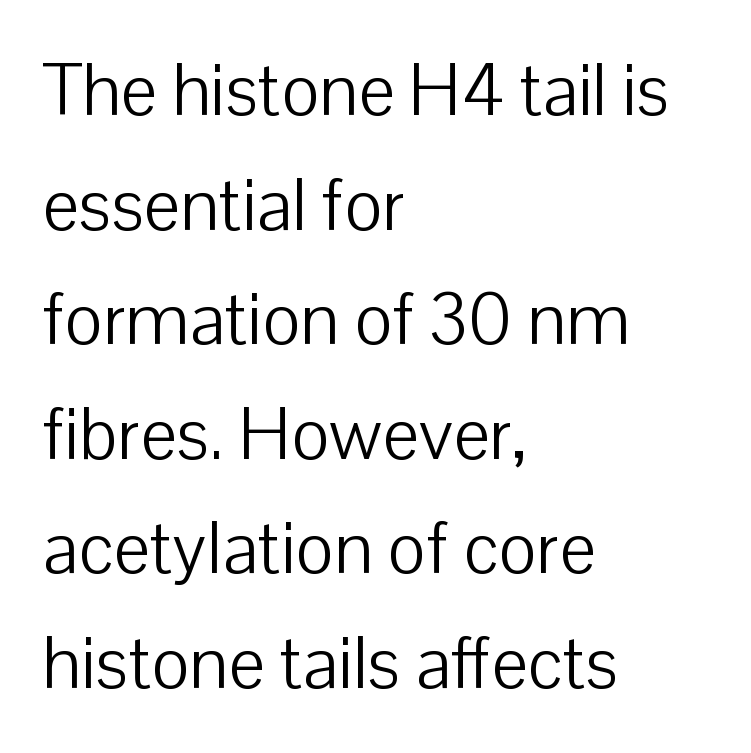
Q: Is the text bold? A: No.
Q: Is the text italic (slanted)? A: No, it is upright.
Q: Is the typeface a serif or a sans-serif typeface? A: Sans-serif.
Q: Is the text underlined? A: No.
Q: How is the paragraph aligned? A: Left-aligned.
Q: Is the spacing between letters normal or unusually wide? A: Normal.
Q: Is the spacing between lines tight, normal or loose? A: Normal.
Q: Width (condensed, normal, or wide)? A: Normal.
Q: Stroke contrast? A: Low.
Q: x-height? A: Medium.
Q: Monospaced? A: No.
